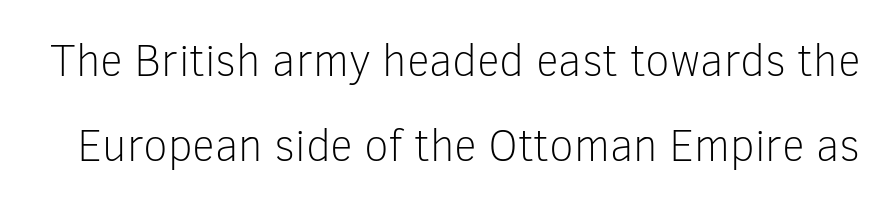
The letters sit at their default tracking, neither squeezed nor spread. Rendered with straight, roman letterforms. Is the type heavy? It reads as light-to-regular instead. You can tell from the bare stems that sans-serif type was used.
